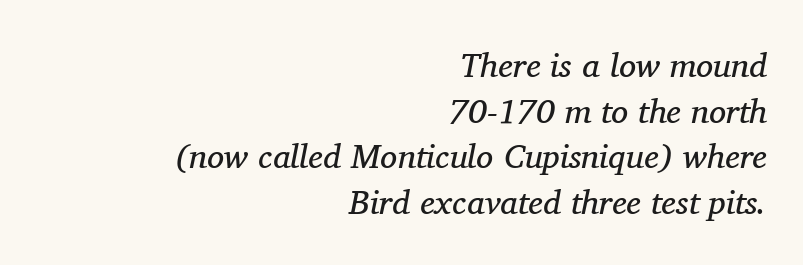
Has an underline been added? It has not. The lettering tilts uniformly, giving the passage an italic look. Leading: standard. Line ends are locked; line starts wander. How are the letters spaced? Ordinarily, with no added tracking.
